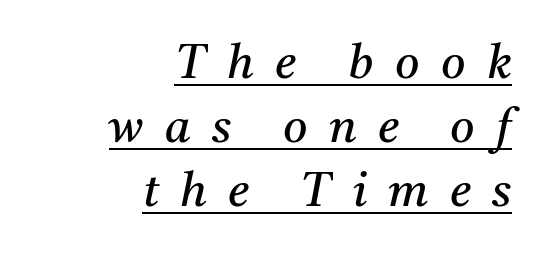
{"serif": "yes", "italic": "yes", "lean": "right", "slant_degrees": 11, "bold": "no", "weight": "regular", "width": "normal", "stroke_contrast": "medium", "x_height": "medium", "monospaced": "no", "underline": "yes", "align": "right", "line_spacing": "normal", "line_spacing_ratio": 1.36, "letter_spacing": "wide", "letter_spacing_em": 0.45, "glyph_px": 47}
